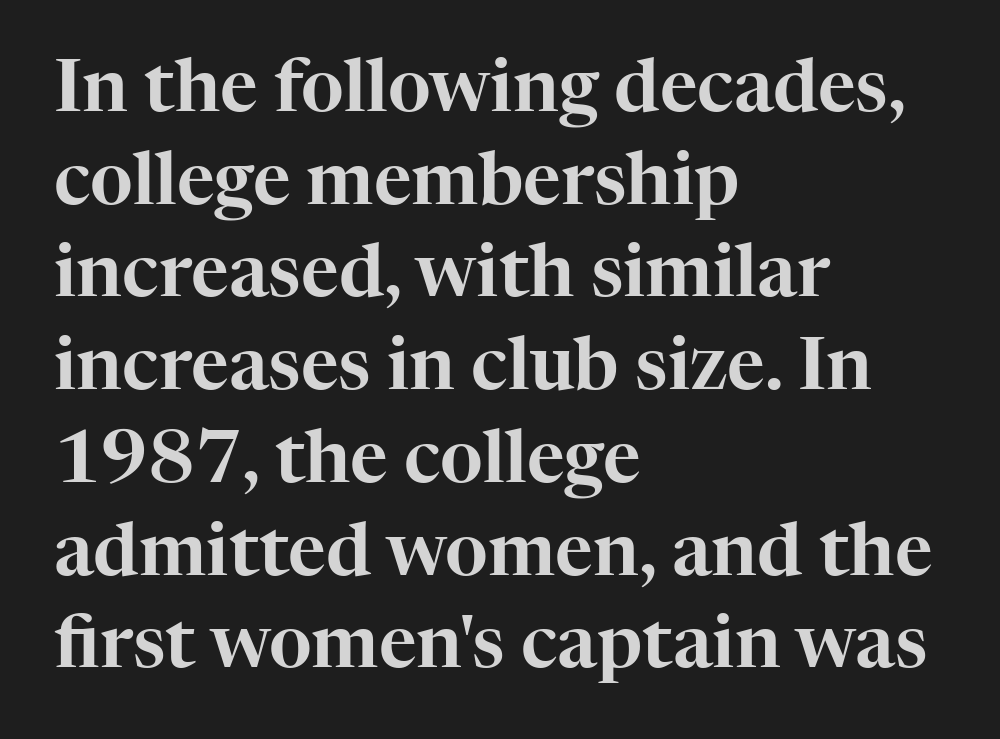
Q: Is the text italic (slanted)? A: No, it is upright.
Q: Is the typeface a serif or a sans-serif typeface? A: Serif.
Q: Is the text underlined? A: No.
Q: How is the paragraph aligned? A: Left-aligned.
Q: Is the spacing between letters normal or unusually wide? A: Normal.
Q: Is the spacing between lines tight, normal or loose? A: Normal.
Q: Width (condensed, normal, or wide)? A: Normal.
Q: Stroke contrast? A: High.
Q: x-height? A: Medium.
Q: Monospaced? A: No.
